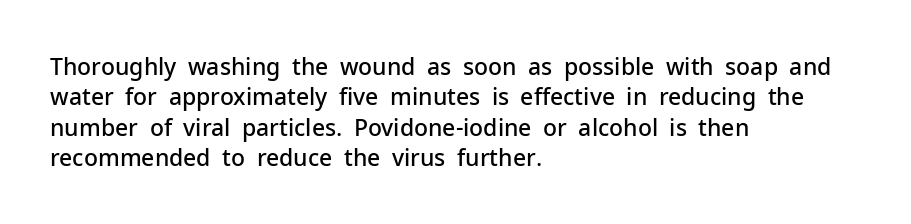
The image shows 23 px text type, upright; set left-aligned, normal line spacing (1.32x), normal letter spacing, not underlined.
